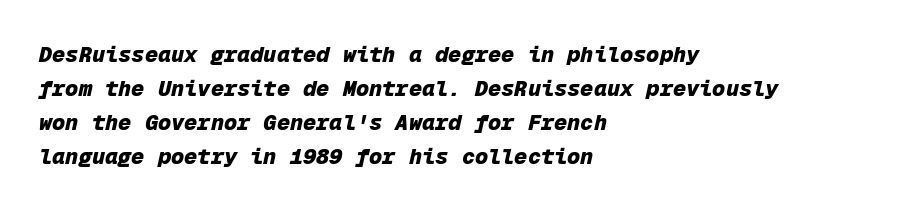
The image shows 22 px bold type, italic (leaning right); set left-aligned, normal line spacing (1.54x), normal letter spacing, not underlined.
